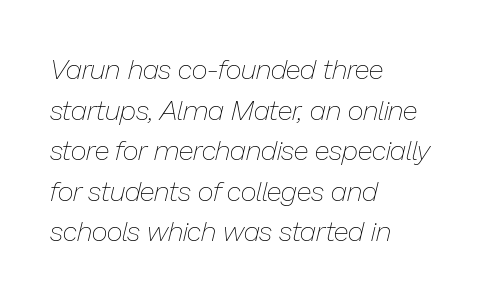
The image shows 28 px thin type, italic (leaning right); set left-aligned, normal line spacing (1.45x), normal letter spacing, not underlined; low stroke contrast and a medium x-height.
